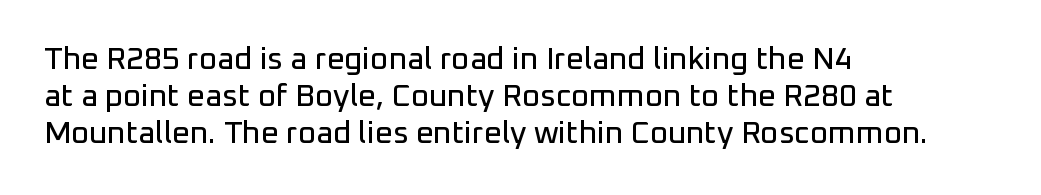
The characters display no serif detailing; their extremities are plain. In CSS terms this would be text-align: left. Ordinary non-slanted type is in use. A bare baseline throughout the passage. Words appear dense and cohesive because spacing is normal. Spacing verdict: proportional, widths tailored to each character.
